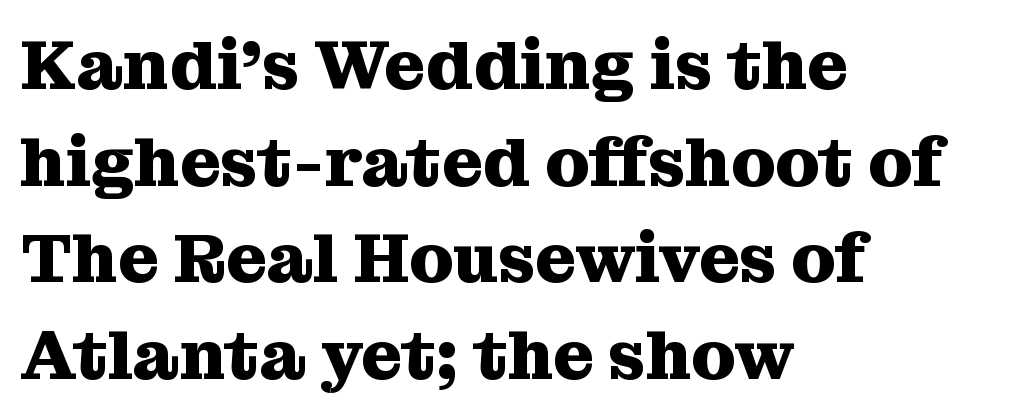
Looks like regular typesetting: each glyph gets only the width it needs. The paragraph shown leans on its left margin. Vertically, the passage feels balanced, rows spaced as you'd expect. This rendering employs a face with finishing strokes, i.e., a serif.
